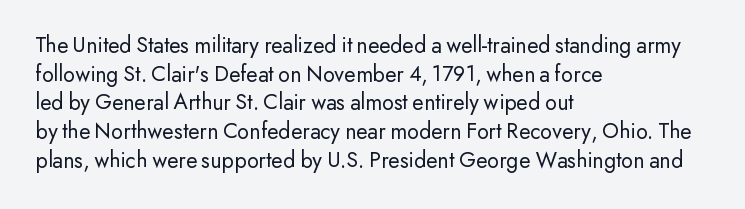
Q: Is the text bold? A: No.
Q: Is the text italic (slanted)? A: No, it is upright.
Q: Is the text underlined? A: No.
Q: How is the paragraph aligned? A: Left-aligned.
Q: Is the spacing between letters normal or unusually wide? A: Normal.
Q: Is the spacing between lines tight, normal or loose? A: Normal.
